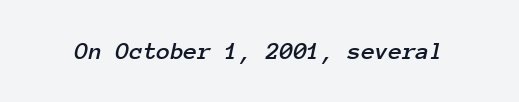
What stands out about the letter spacing? Nothing — it is the standard amount. It's the slanting kind of type. Glance below the letters and you will spot only blank space.
